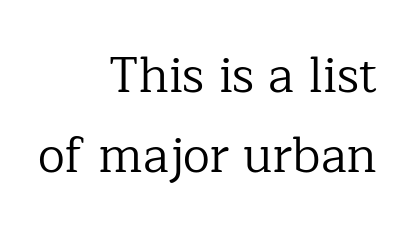
The glyphs in this specimen are seriffed. The typesetting does not lean heavy: it is not bold. Spacing verdict: proportional, widths tailored to each character. When letters stand straight like this, we call the style roman or upright. Just letters on the line, the space beneath them empty.
